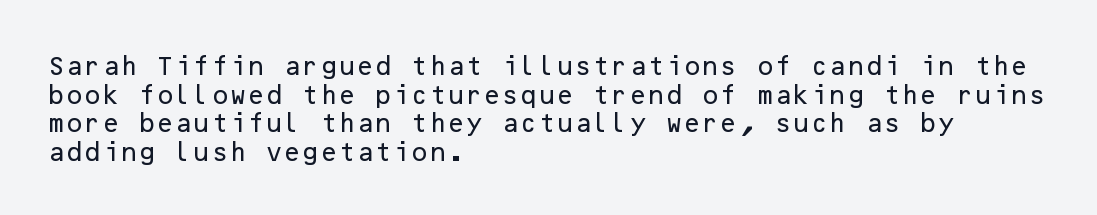
The image shows 21 px text type, upright; set left-aligned, normal line spacing (1.36x), normal letter spacing, not underlined.
